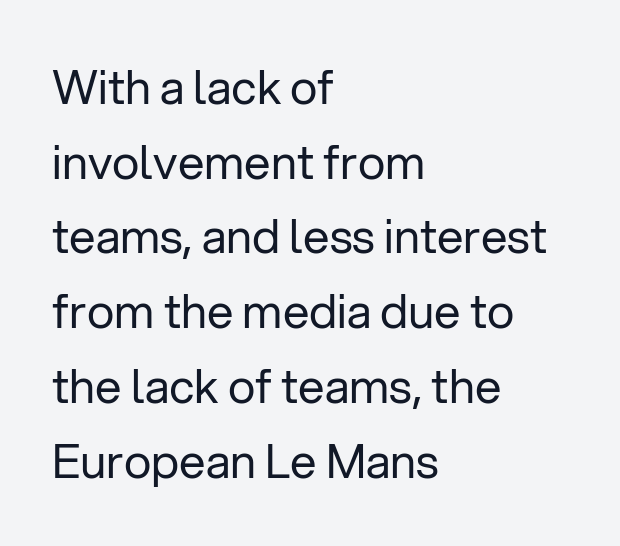
Posture: vertical. This sample is left-justified, so line endings fall wherever the words run out. These lines are rendered in a variable-pitch font. Notice how descenders clear the ascenders below comfortably — that's standard leading. Think standard paragraph weight, or any step lighter than that. Check the space under the baseline: it is left empty.
